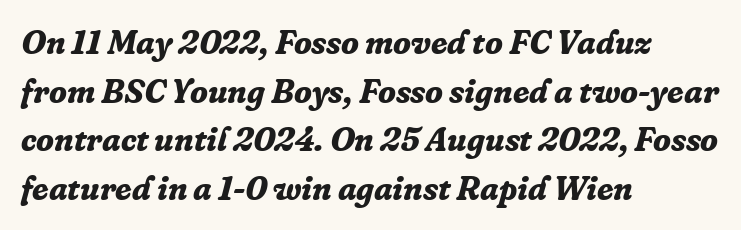
{"serif": "yes", "italic": "yes", "lean": "right", "slant_degrees": 16, "bold": "yes", "weight": "bold", "width": "normal", "stroke_contrast": "low", "x_height": "medium", "monospaced": "no", "underline": "no", "align": "left", "line_spacing": "normal", "line_spacing_ratio": 1.47, "letter_spacing": "normal", "letter_spacing_em": 0.0, "glyph_px": 33}
